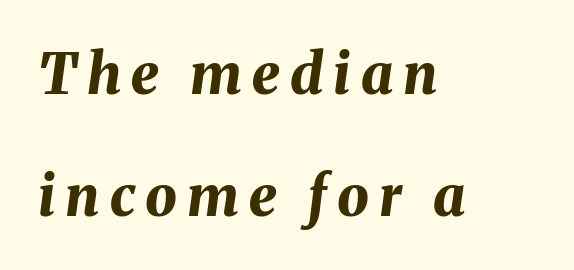
{"italic": "yes", "lean": "right", "slant_degrees": 8, "bold": "yes", "weight": "bold", "width": "normal", "stroke_contrast": "medium", "x_height": "medium", "monospaced": "no", "underline": "no", "align": "left", "line_spacing": "loose", "line_spacing_ratio": 2.17, "glyph_px": 56}
